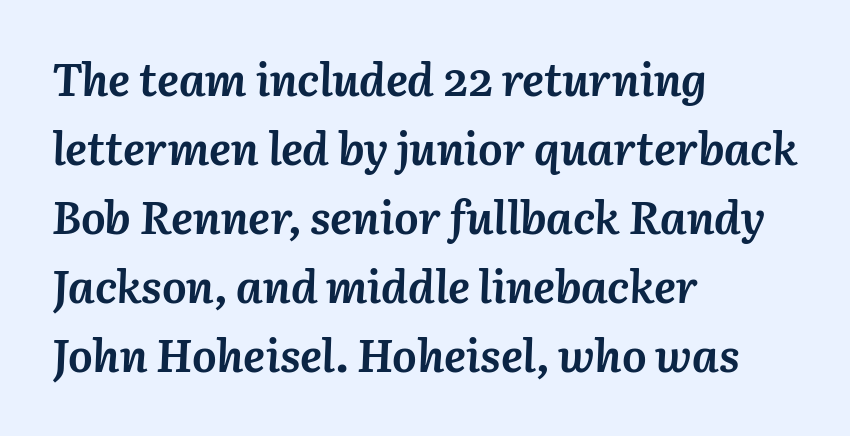
Set as a true bold cut, around the 700 mark. The leading is moderate, giving the passage an even texture. Letters rest on an invisible, unmarked baseline. The text block is weighted toward the left margin, trailing off unevenly rightward.
